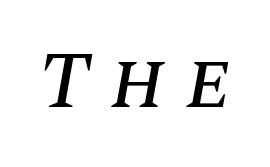
{"italic": "yes", "lean": "right", "slant_degrees": 10, "width": "normal", "stroke_contrast": "medium", "x_height": "large", "monospaced": "no", "underline": "no", "letter_spacing": "wide", "letter_spacing_em": 0.26, "glyph_px": 80}
